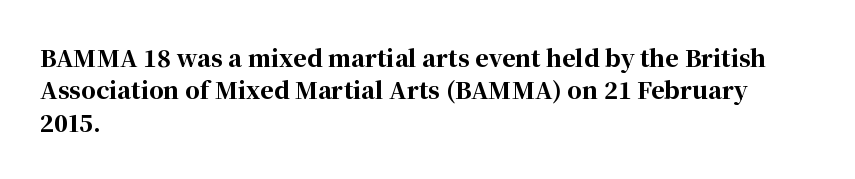
{"italic": "no", "bold": "yes", "underline": "no", "align": "left", "line_spacing": "normal", "line_spacing_ratio": 1.41, "letter_spacing": "normal", "letter_spacing_em": 0.0, "glyph_px": 23}
